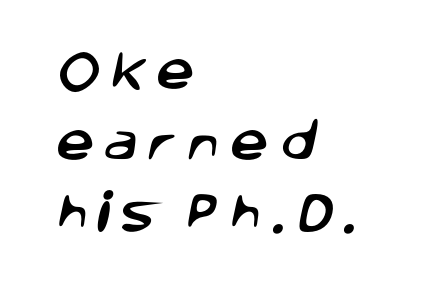
{"serif": "no", "width": "normal", "stroke_contrast": "low", "x_height": "large", "monospaced": "no", "underline": "no", "align": "left", "line_spacing": "normal", "line_spacing_ratio": 1.65, "letter_spacing": "wide", "letter_spacing_em": 0.23, "glyph_px": 43}
